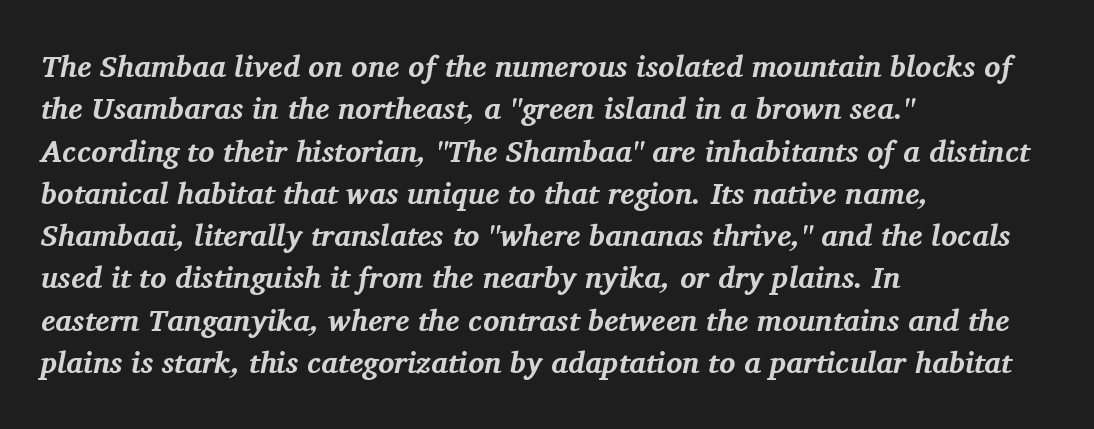
Q: Is the text bold? A: Yes.
Q: Is the text italic (slanted)? A: Yes, it leans right by about 11 degrees.
Q: Is the typeface a serif or a sans-serif typeface? A: Serif.
Q: Is the text underlined? A: No.
Q: How is the paragraph aligned? A: Left-aligned.
Q: Is the spacing between letters normal or unusually wide? A: Normal.
Q: Is the spacing between lines tight, normal or loose? A: Normal.
Q: Width (condensed, normal, or wide)? A: Normal.
Q: Stroke contrast? A: Medium.
Q: x-height? A: Medium.
Q: Monospaced? A: No.
